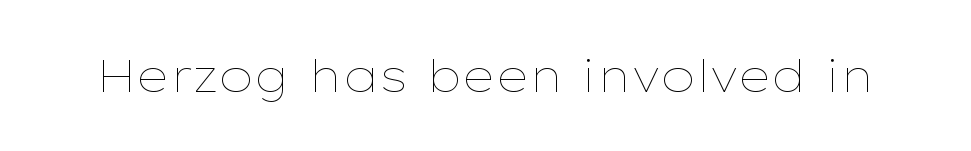
The letters stand upright; this is a roman face. The characters are drawn with everyday or finer stroke widths. Proportional: the letters do not fall into vertical columns. Clear beneath every line of the passage. Honestly, the letter spacing is just normal — you wouldn't notice it.
